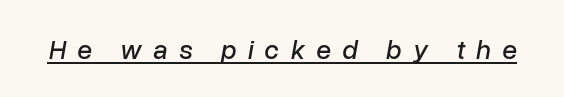
When letters slant like this, we call the style italic. There is plenty of visible air inserted between adjacent glyphs. These characters rest on top of a visible drawn line.
